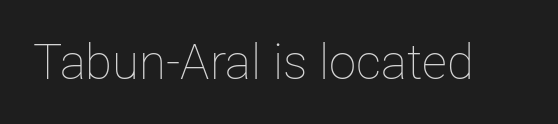
The image shows 49 px thin type, upright; set normal letter spacing, not underlined; low stroke contrast and a medium x-height.
